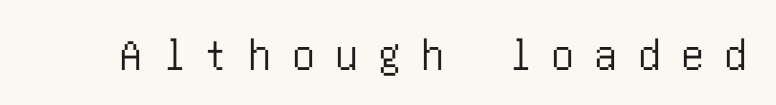
Q: Is the text italic (slanted)? A: No, it is upright.
Q: Is the typeface a serif or a sans-serif typeface? A: Sans-serif.
Q: Is the text underlined? A: No.
Q: Is the spacing between letters normal or unusually wide? A: Unusually wide.
Q: Width (condensed, normal, or wide)? A: Condensed.
Q: Stroke contrast? A: Low.
Q: x-height? A: Large.
